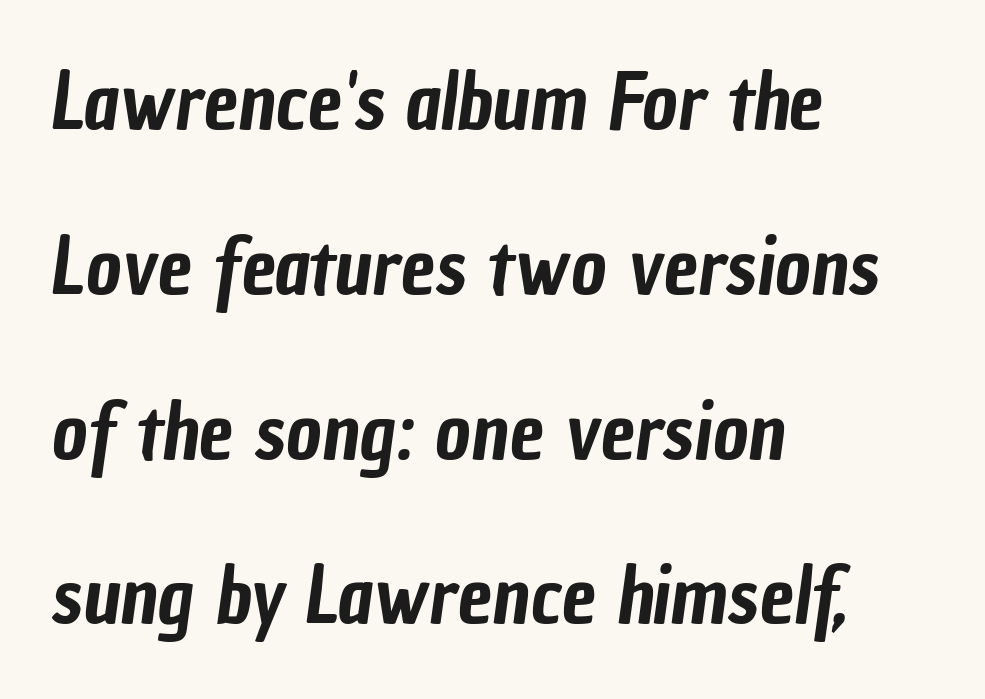
In terms of letterspacing, this is plain default setting. Baseline-to-baseline distance is far greater than the letter height. This rendering features lettering with no underline. Typeset ragged right — the left edge is the straight one. Note the varied advance widths — an 'i' is clearly narrower than an 'm'.
